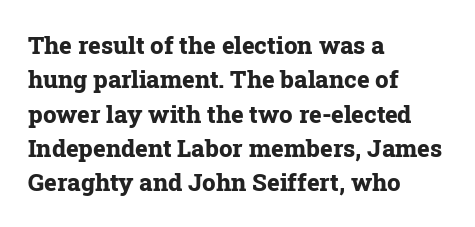
The image shows 24 px bold type, upright; set left-aligned, normal line spacing (1.43x), normal letter spacing, not underlined.
